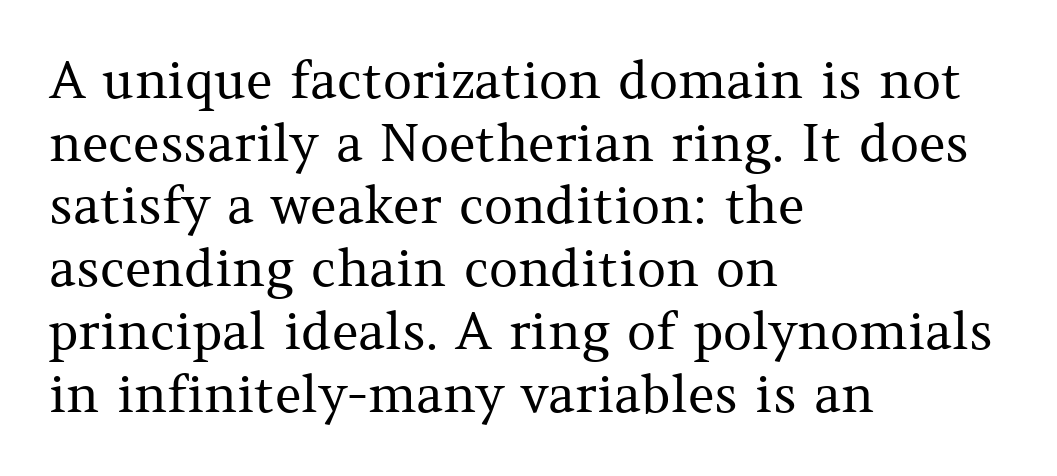
Posture: vertical. Character widths vary here, with narrow letters taking less room than wide ones. Stroke terminals: seriffed. This is not heavy type; no bold has been used. A bare baseline throughout the passage. Leftover space on each line is placed entirely after the last word.
